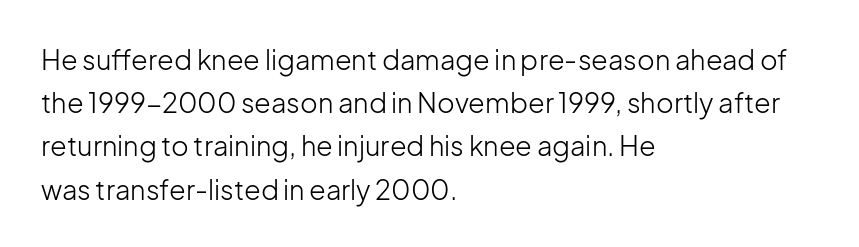
{"italic": "no", "bold": "no", "underline": "no", "align": "left", "line_spacing": "normal", "line_spacing_ratio": 1.6, "letter_spacing": "normal", "letter_spacing_em": 0.0, "glyph_px": 27}
